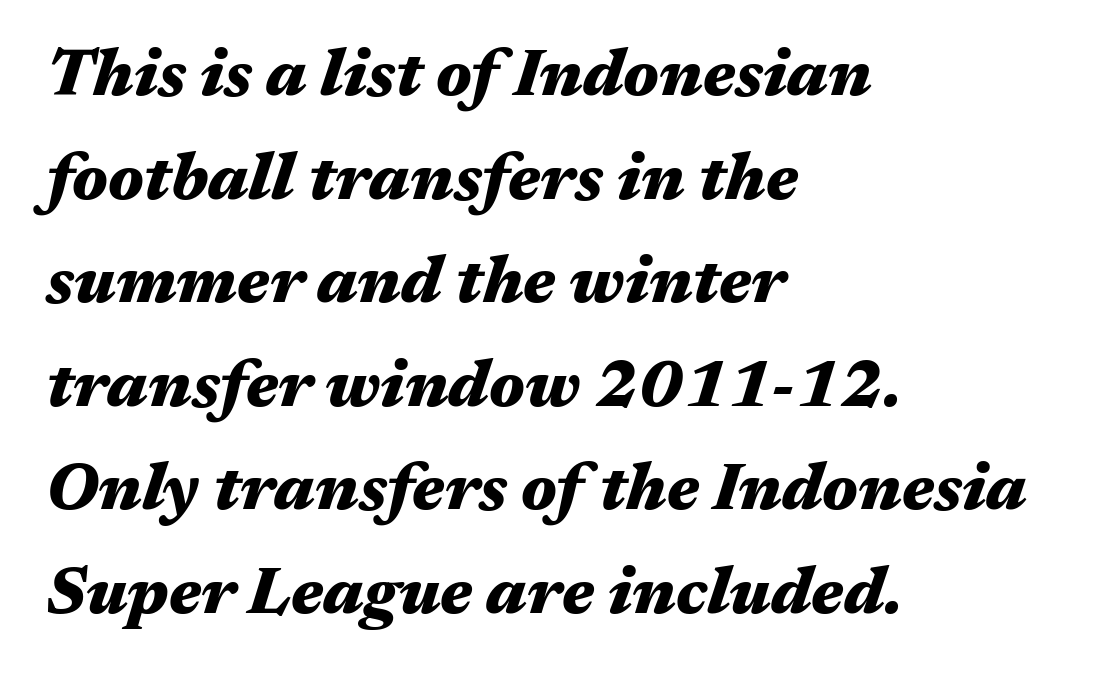
The image shows 66 px heavy, wide type, italic (leaning right); set left-aligned, normal line spacing (1.57x), normal letter spacing, not underlined; medium stroke contrast and a medium x-height.
